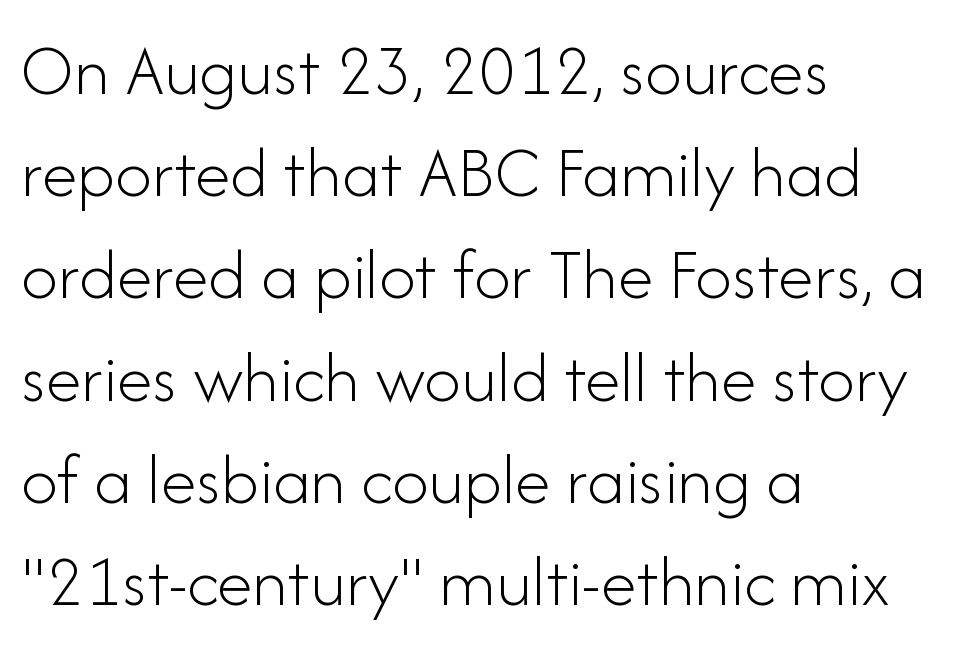
The image shows 73 px light sans-serif type, upright; set left-aligned, normal line spacing (1.4x), normal letter spacing, not underlined; low stroke contrast and a small x-height.
